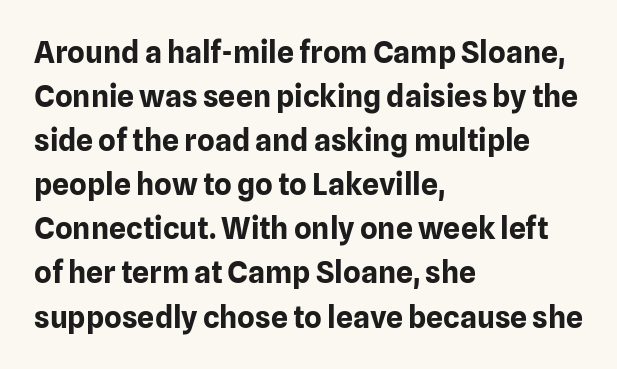
{"serif": "no", "italic": "no", "bold": "yes", "weight": "bold", "width": "normal", "stroke_contrast": "low", "x_height": "medium", "monospaced": "no", "underline": "no", "align": "left", "line_spacing": "normal", "line_spacing_ratio": 1.47, "letter_spacing": "normal", "letter_spacing_em": 0.0, "glyph_px": 30}
